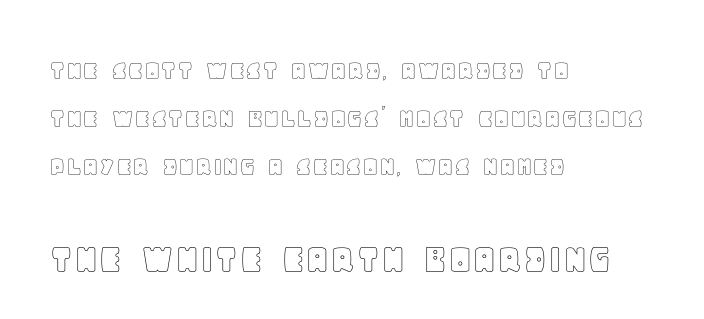
{"italic": "no", "width": "normal", "x_height": "large", "monospaced": "no", "underline": "no", "align": "left", "line_spacing": "normal", "line_spacing_ratio": 1.65, "letter_spacing": "normal", "letter_spacing_em": 0.0, "larger_block": "second", "size_ratio": 1.48, "glyph_px": 43}
